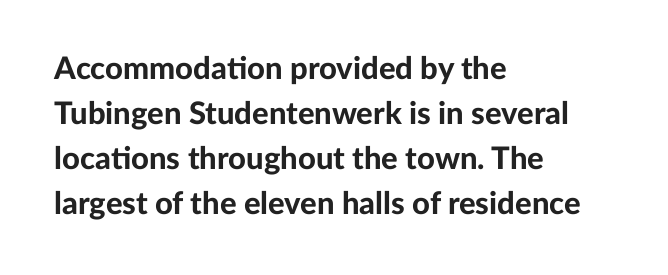
Plain, unruled lines of type. Honestly, the row spacing looks completely unremarkable. Heavy, bold letterforms. No italicization has been applied; the sample stays upright. The face used here is proportionally spaced, like ordinary book or web type. The gaps between neighbouring characters are ordinary and unremarkable.
